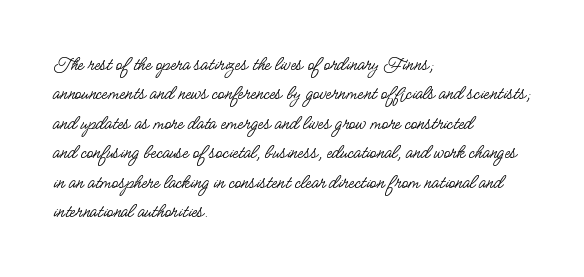
The image shows 21 px text type; set left-aligned, normal line spacing (1.4x), normal letter spacing, not underlined.
